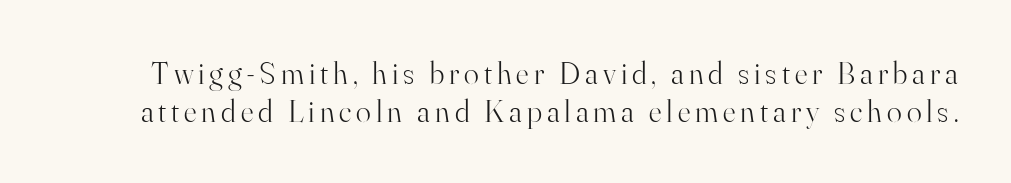
{"serif": "yes", "italic": "no", "bold": "no", "weight": "light", "width": "normal", "stroke_contrast": "high", "x_height": "small", "monospaced": "no", "underline": "no", "line_spacing_ratio": 1.21, "glyph_px": 31}
